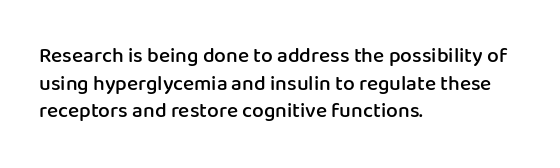
These words are printed semibold, heavier than regular yet not bold. Does the lettering tilt? It doesn't — this is upright. The area under the type is left untouched. Alignment: flush left.
